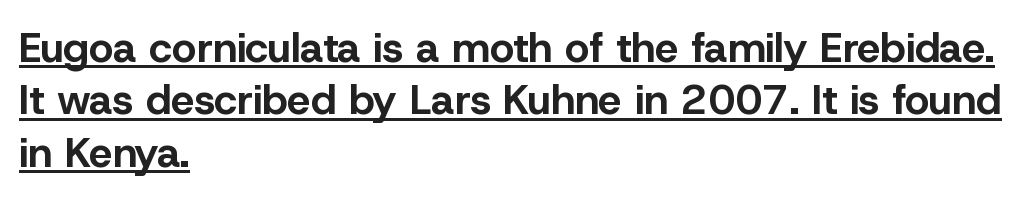
{"serif": "no", "italic": "no", "bold": "yes", "weight": "bold", "width": "normal", "stroke_contrast": "low", "x_height": "medium", "monospaced": "no", "underline": "yes", "align": "left", "line_spacing": "normal", "line_spacing_ratio": 1.25, "letter_spacing": "normal", "letter_spacing_em": 0.0, "glyph_px": 42}
